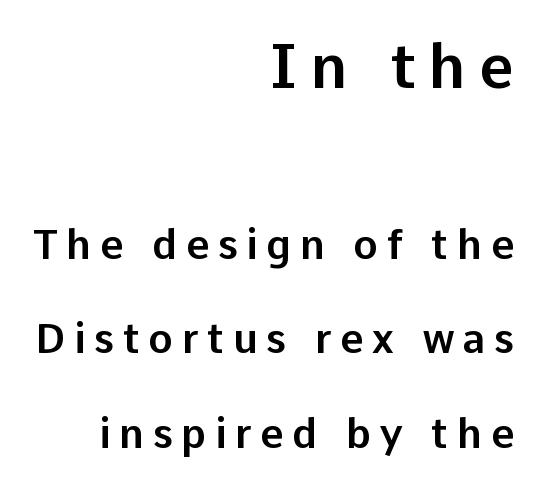
Each new line begins a long way beneath the previous one. Tall strokes in this sample are plumb rather than angled. Descender tails drop into unmarked territory. Typesetter's note — upper block bumped up in size, lower block left smaller. How are the letters spaced? Widely, with obvious added tracking.
